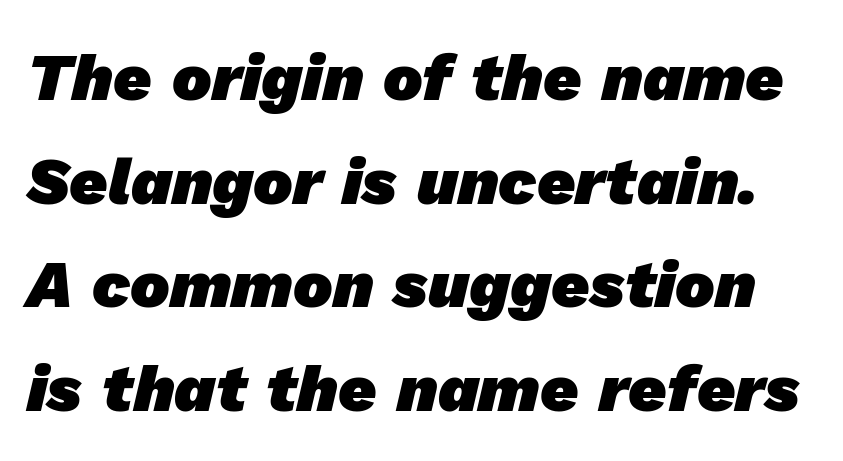
Q: Is the text bold? A: Yes.
Q: Is the typeface a serif or a sans-serif typeface? A: Sans-serif.
Q: Is the text underlined? A: No.
Q: Is the spacing between letters normal or unusually wide? A: Normal.
Q: Is the spacing between lines tight, normal or loose? A: Normal.
Q: Width (condensed, normal, or wide)? A: Normal.
Q: Stroke contrast? A: Low.
Q: x-height? A: Medium.
Q: Monospaced? A: No.
